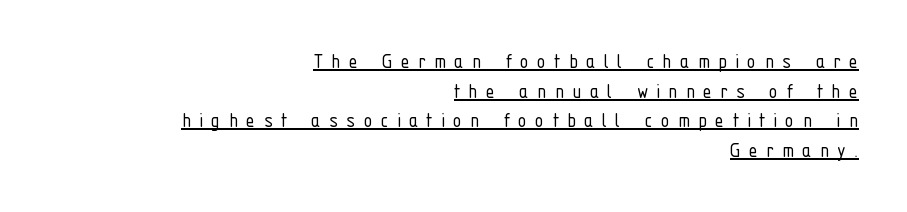
Q: Is the text bold? A: No.
Q: Is the text italic (slanted)? A: No, it is upright.
Q: Is the text underlined? A: Yes.
Q: How is the paragraph aligned? A: Right-aligned.
Q: Is the spacing between letters normal or unusually wide? A: Unusually wide.
Q: Is the spacing between lines tight, normal or loose? A: Normal.
